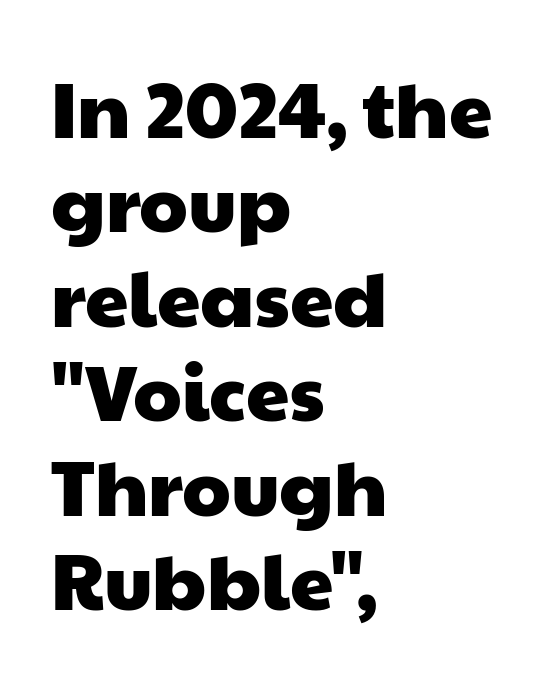
{"serif": "no", "width": "wide", "stroke_contrast": "low", "x_height": "medium", "monospaced": "no", "underline": "no", "align": "left", "line_spacing_ratio": 1.21, "letter_spacing": "normal", "letter_spacing_em": 0.0, "glyph_px": 78}
